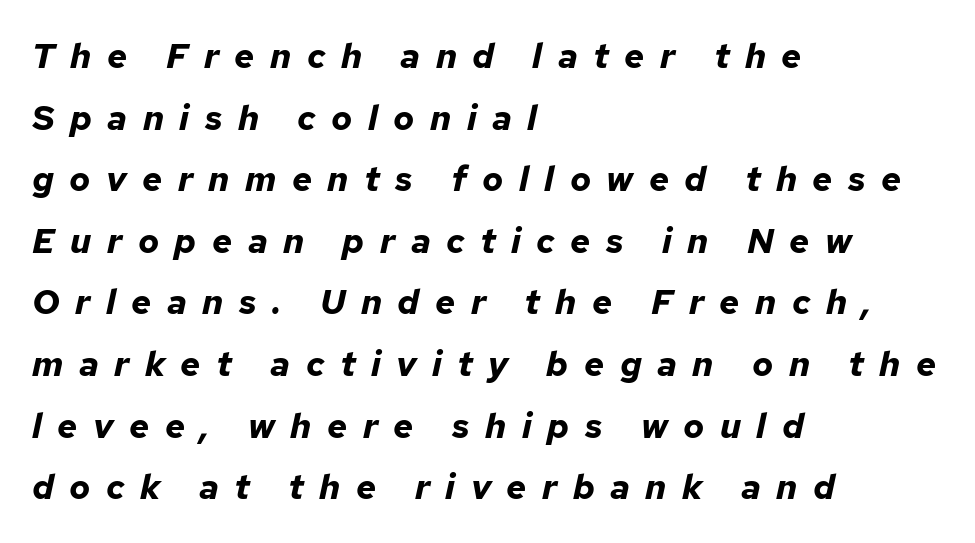
The image shows 35 px bold type, italic (leaning right); set left-aligned, line spacing 1.76x, unusually wide letter spacing (+0.44 em), not underlined; low stroke contrast and a medium x-height.
